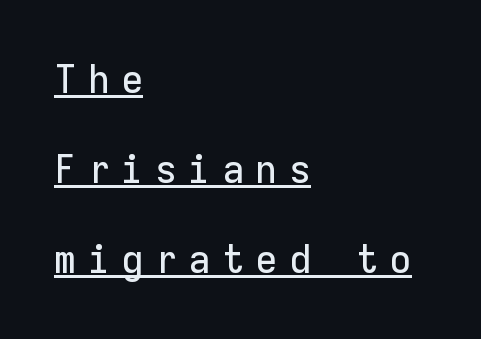
Fixed-width glyphs throughout — classic coding-font behaviour. These lines are set flush left with a ragged right edge. The letters stand upright; this is a roman face. You could fit nearly another row in the gap between these rows.
